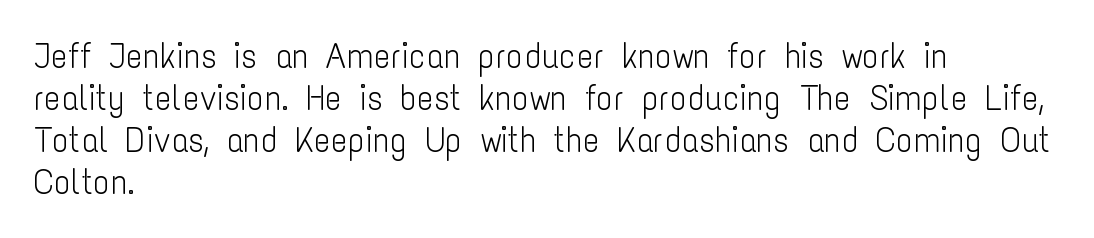
Q: Is the text bold? A: No.
Q: Is the text italic (slanted)? A: No, it is upright.
Q: Is the typeface a serif or a sans-serif typeface? A: Sans-serif.
Q: Is the text underlined? A: No.
Q: How is the paragraph aligned? A: Left-aligned.
Q: Is the spacing between letters normal or unusually wide? A: Normal.
Q: Width (condensed, normal, or wide)? A: Condensed.
Q: Stroke contrast? A: Low.
Q: x-height? A: Medium.
Q: Monospaced? A: No.
